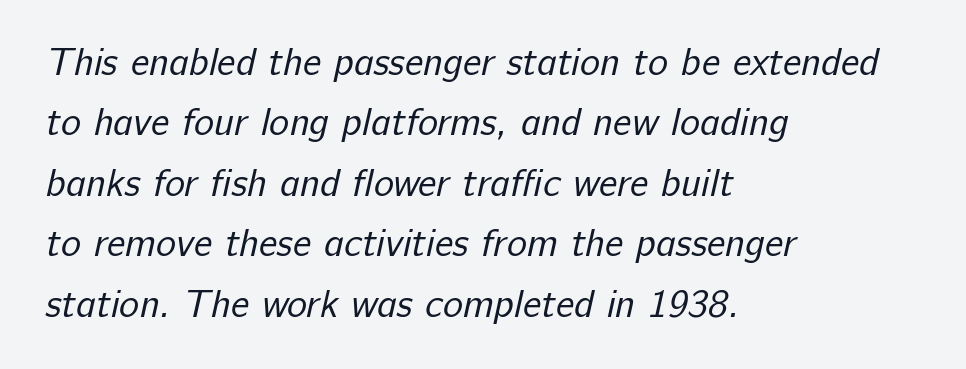
Q: Is the text bold? A: No.
Q: Is the typeface a serif or a sans-serif typeface? A: Sans-serif.
Q: Is the text underlined? A: No.
Q: How is the paragraph aligned? A: Left-aligned.
Q: Is the spacing between letters normal or unusually wide? A: Normal.
Q: Is the spacing between lines tight, normal or loose? A: Normal.
Q: Width (condensed, normal, or wide)? A: Normal.
Q: Stroke contrast? A: Low.
Q: x-height? A: Medium.
Q: Monospaced? A: No.
